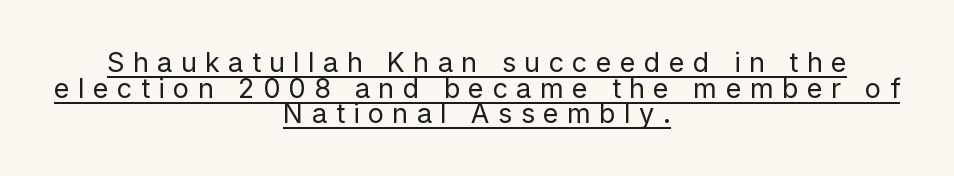
The passage is arranged like a title page — every line centered. There is plenty of visible air inserted between adjacent glyphs. The letterforms sit at book weight or below. Tall strokes in this sample are plumb rather than angled.
